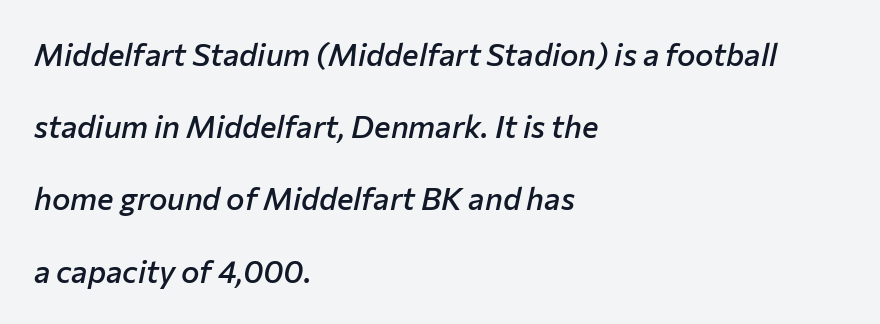
There's an unmistakable incline to the writing here. Think of a printed novel: that variable character pitch is what you see here. If you measured baseline to baseline, you'd find a long distance. Compared with typical body copy, the letter spacing here is the same. As a designer I'd log this as weight 600, semibold.
